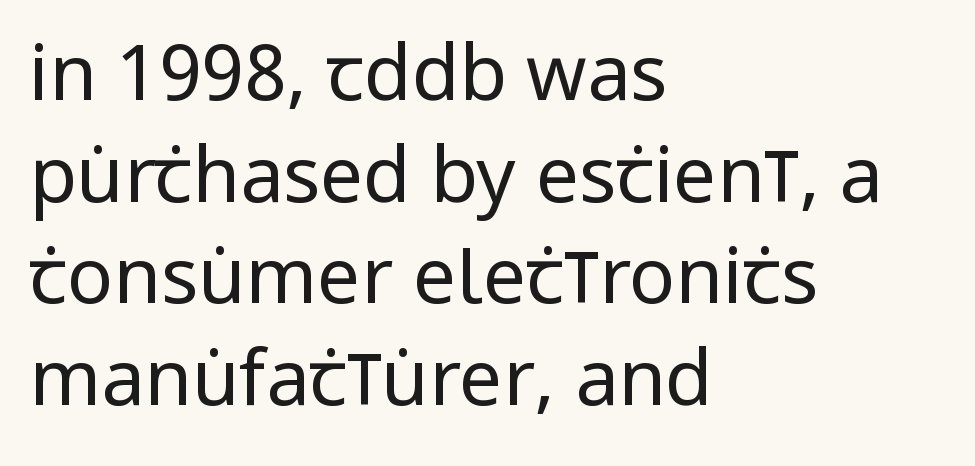
The image shows 77 px regular-weight, condensed sans-serif type, upright; set left-aligned, normal line spacing (1.32x), normal letter spacing, not underlined; low stroke contrast and a large x-height.
